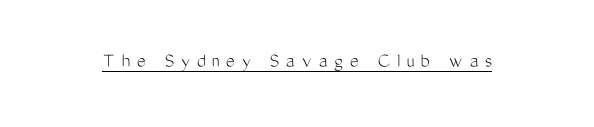
The image shows 21 px text type, upright; set unusually wide letter spacing (+0.32 em), underlined.
